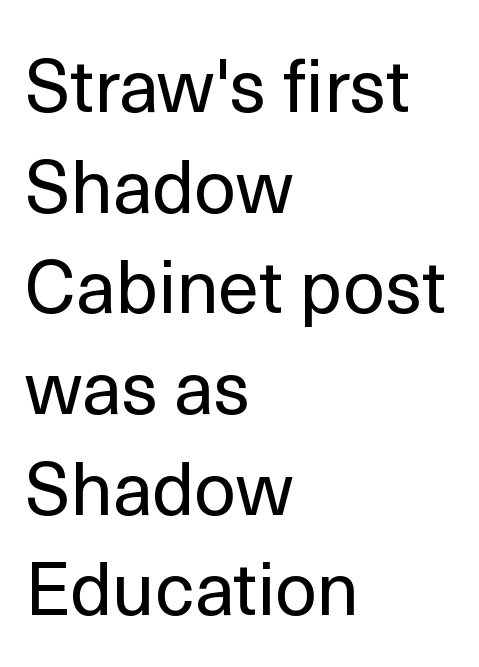
{"serif": "no", "italic": "no", "bold": "no", "weight": "regular", "width": "normal", "x_height": "medium", "monospaced": "no", "underline": "no", "align": "left", "line_spacing": "normal", "line_spacing_ratio": 1.36, "letter_spacing": "normal", "letter_spacing_em": 0.0, "glyph_px": 74}
